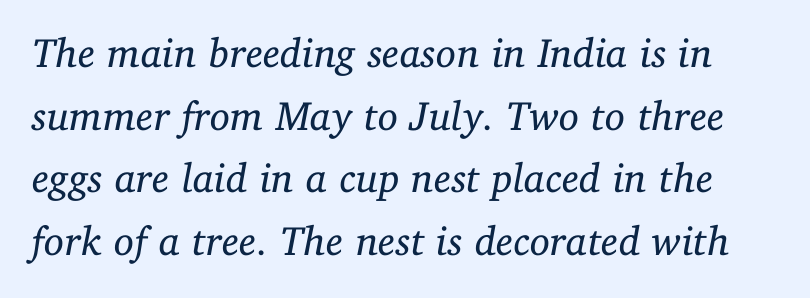
The image shows 41 px regular-weight serif type, italic (leaning right); set normal line spacing (1.53x), normal letter spacing, not underlined; low stroke contrast and a medium x-height.
